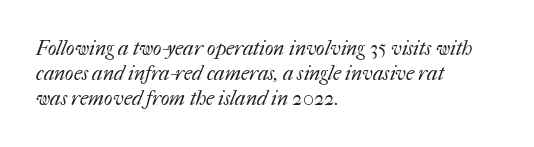
Q: Is the text bold? A: No.
Q: Is the text underlined? A: No.
Q: How is the paragraph aligned? A: Left-aligned.
Q: Is the spacing between letters normal or unusually wide? A: Normal.
Q: Is the spacing between lines tight, normal or loose? A: Normal.
